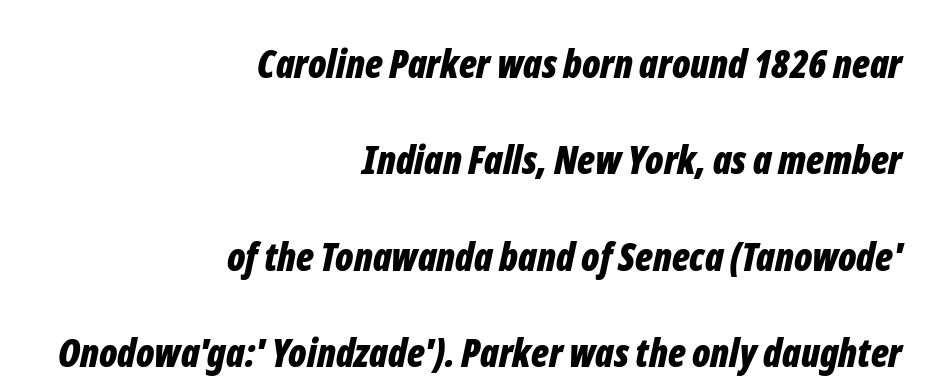
Q: Is the text bold? A: Yes.
Q: Is the text italic (slanted)? A: Yes, it leans right by about 12 degrees.
Q: Is the text underlined? A: No.
Q: How is the paragraph aligned? A: Right-aligned.
Q: Is the spacing between letters normal or unusually wide? A: Normal.
Q: Is the spacing between lines tight, normal or loose? A: Loose.
Q: Width (condensed, normal, or wide)? A: Condensed.
Q: Stroke contrast? A: Low.
Q: x-height? A: Medium.
Q: Monospaced? A: No.
